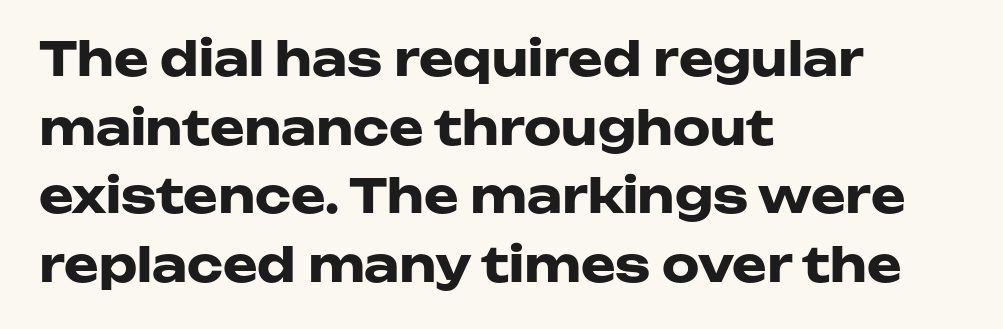
Q: Is the text bold? A: Yes.
Q: Is the text italic (slanted)? A: No, it is upright.
Q: Is the typeface a serif or a sans-serif typeface? A: Sans-serif.
Q: Is the text underlined? A: No.
Q: How is the paragraph aligned? A: Left-aligned.
Q: Is the spacing between letters normal or unusually wide? A: Normal.
Q: Is the spacing between lines tight, normal or loose? A: Normal.
Q: Width (condensed, normal, or wide)? A: Wide.
Q: Stroke contrast? A: Low.
Q: x-height? A: Medium.
Q: Monospaced? A: No.
